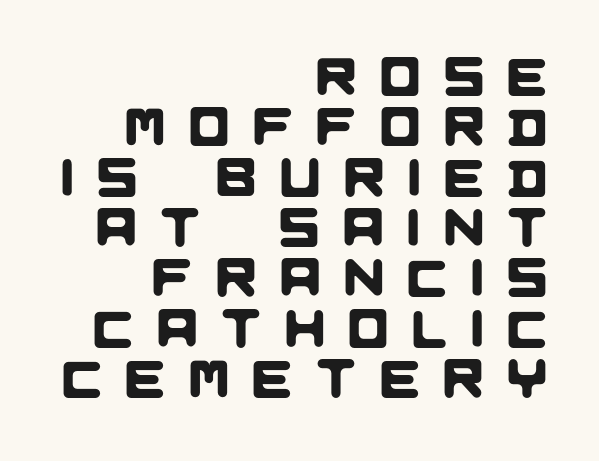
The image shows 53 px sans-serif type; set right-aligned, tight line spacing (0.95x), unusually wide letter spacing (+0.45 em), not underlined; low stroke contrast and a large x-height.
